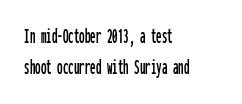
{"italic": "no", "underline": "no", "align": "left", "line_spacing": "normal", "line_spacing_ratio": 1.42, "letter_spacing": "normal", "letter_spacing_em": 0.0, "glyph_px": 22}
